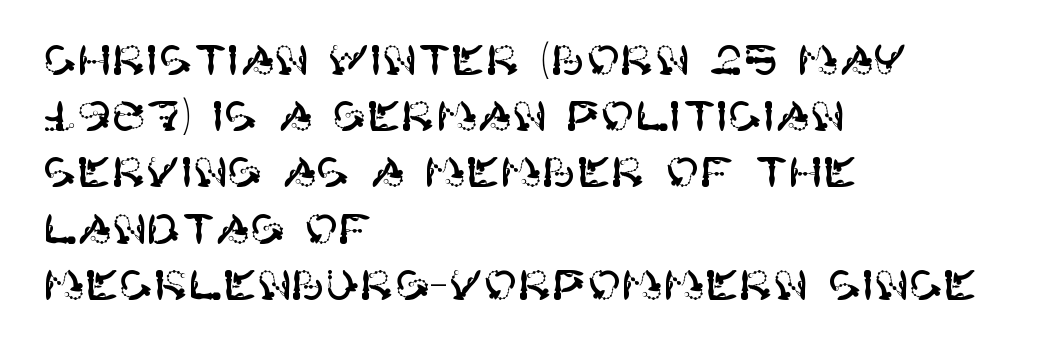
Q: Is the text italic (slanted)? A: No, it is upright.
Q: Is the typeface a serif or a sans-serif typeface? A: Sans-serif.
Q: Is the text underlined? A: No.
Q: How is the paragraph aligned? A: Left-aligned.
Q: Is the spacing between letters normal or unusually wide? A: Normal.
Q: Is the spacing between lines tight, normal or loose? A: Normal.
Q: Width (condensed, normal, or wide)? A: Normal.
Q: Stroke contrast? A: High.
Q: x-height? A: Large.
